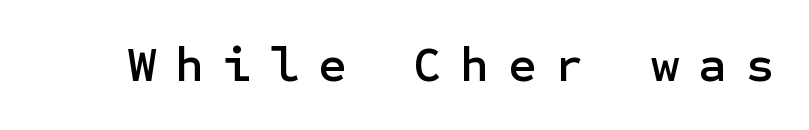
Q: Is the text italic (slanted)? A: No, it is upright.
Q: Is the typeface a serif or a sans-serif typeface? A: Sans-serif.
Q: Is the text underlined? A: No.
Q: Is the spacing between letters normal or unusually wide? A: Unusually wide.
Q: Width (condensed, normal, or wide)? A: Normal.
Q: Stroke contrast? A: Low.
Q: x-height? A: Medium.
